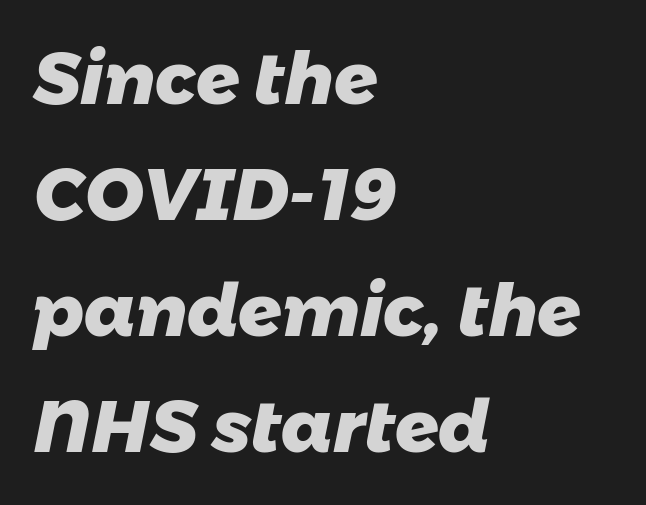
Q: Is the text bold? A: Yes.
Q: Is the typeface a serif or a sans-serif typeface? A: Sans-serif.
Q: Is the text underlined? A: No.
Q: How is the paragraph aligned? A: Left-aligned.
Q: Is the spacing between letters normal or unusually wide? A: Normal.
Q: Is the spacing between lines tight, normal or loose? A: Normal.
Q: Width (condensed, normal, or wide)? A: Normal.
Q: Stroke contrast? A: Low.
Q: x-height? A: Medium.
Q: Monospaced? A: No.
